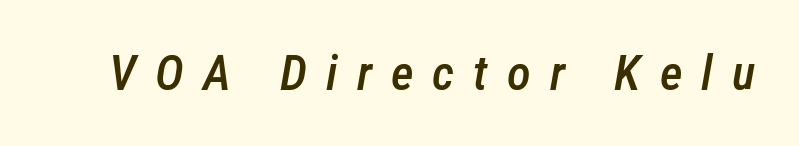
A typesetter would call this heavily tracked-out type. These words are printed semibold, heavier than regular yet not bold. In terms of posture, this sample is oblique. Any mark beneath the type? The region is blank. Here the designer chose a conventional face with non-uniform glyph widths.
